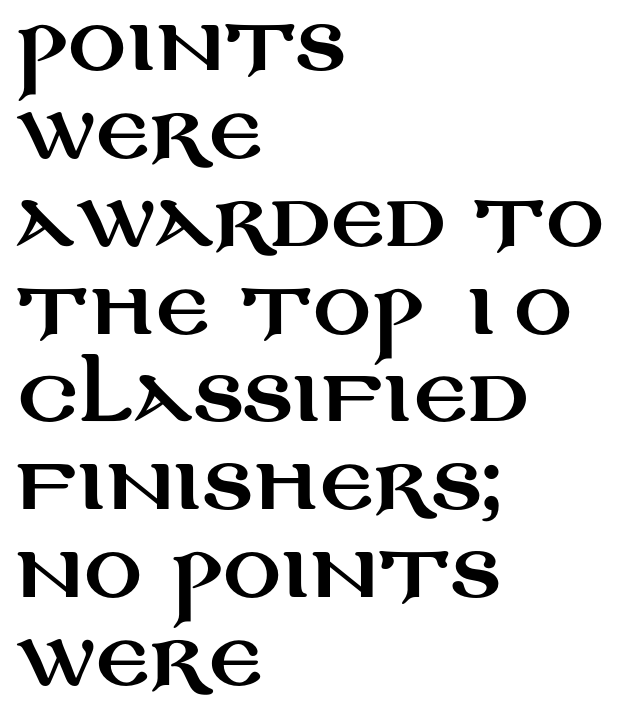
Q: Is the text italic (slanted)? A: No, it is upright.
Q: Is the typeface a serif or a sans-serif typeface? A: Sans-serif.
Q: Is the text underlined? A: No.
Q: How is the paragraph aligned? A: Left-aligned.
Q: Is the spacing between letters normal or unusually wide? A: Normal.
Q: Width (condensed, normal, or wide)? A: Wide.
Q: Stroke contrast? A: Medium.
Q: x-height? A: Large.
Q: Monospaced? A: No.
